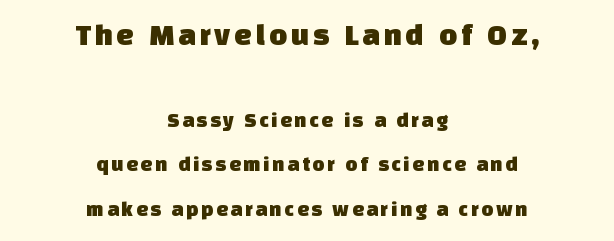
{"serif": "no", "width": "normal", "stroke_contrast": "low", "x_height": "large", "monospaced": "no", "underline": "no", "align": "center", "line_spacing": "loose", "line_spacing_ratio": 2.12, "larger_block": "first", "size_ratio": 1.48, "glyph_px": 31}
